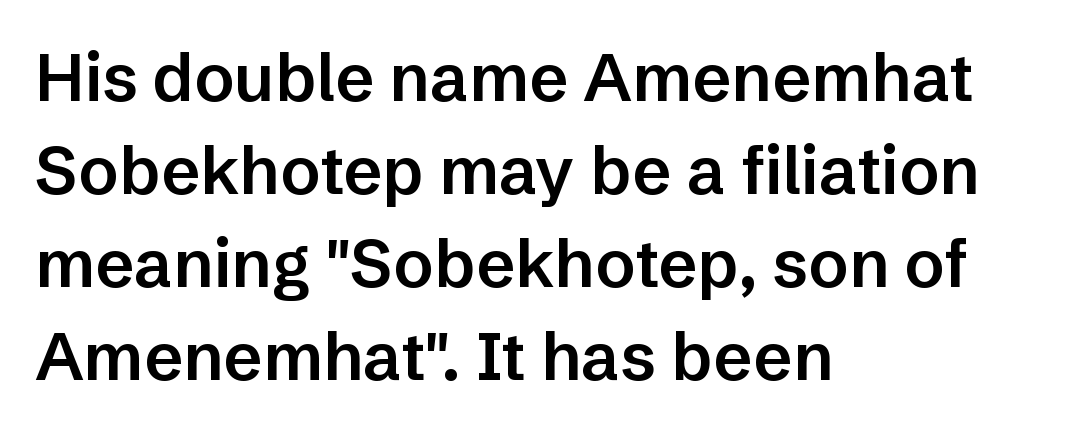
{"serif": "no", "italic": "no", "bold": "semi", "weight": "semibold", "width": "normal", "stroke_contrast": "low", "x_height": "medium", "monospaced": "no", "underline": "no", "align": "left", "line_spacing": "normal", "line_spacing_ratio": 1.39, "letter_spacing": "normal", "letter_spacing_em": 0.0, "glyph_px": 67}
